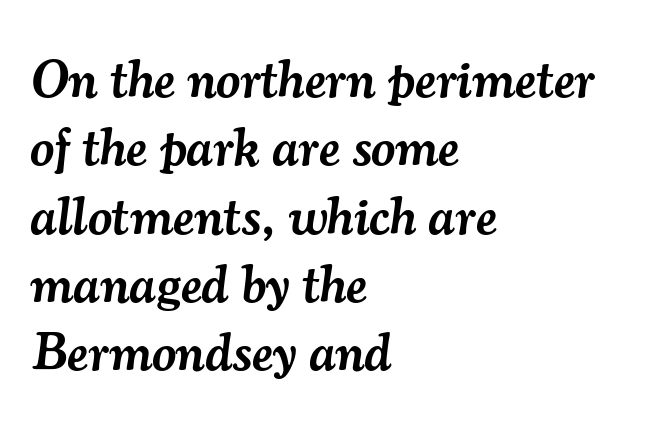
Line beginnings align vertically; line endings do not. Heft: intermediate — a semibold. Beneath every word, the page is bare. Proportional: the letters do not fall into vertical columns. What stands out about the letter spacing? Nothing — it is the standard amount. Normally led — the rows are evenly, conventionally spaced.
